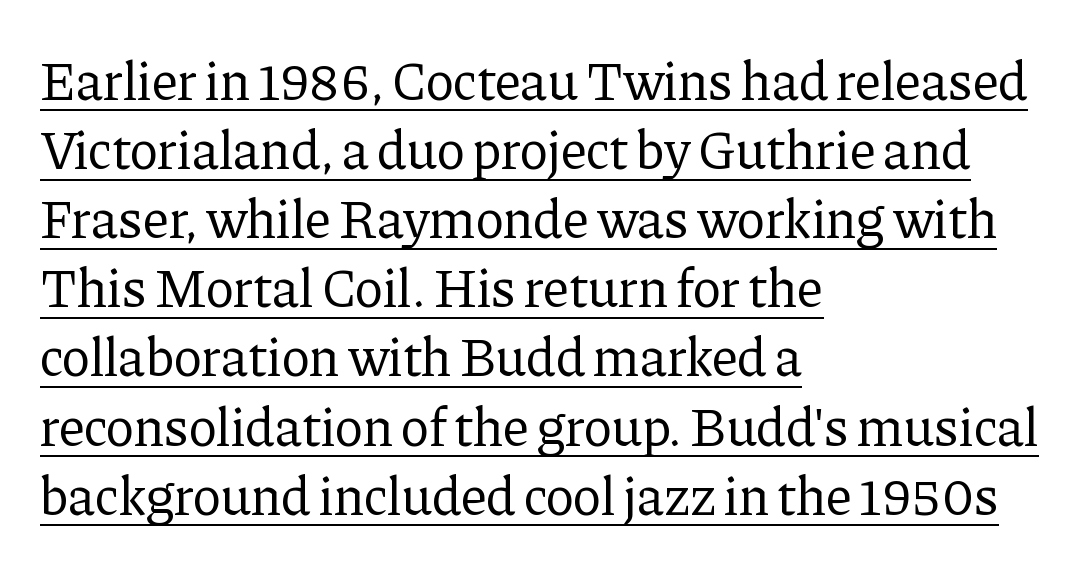
Q: Is the text bold? A: No.
Q: Is the text italic (slanted)? A: No, it is upright.
Q: Is the typeface a serif or a sans-serif typeface? A: Serif.
Q: Is the text underlined? A: Yes.
Q: How is the paragraph aligned? A: Left-aligned.
Q: Is the spacing between letters normal or unusually wide? A: Normal.
Q: Is the spacing between lines tight, normal or loose? A: Normal.
Q: Width (condensed, normal, or wide)? A: Normal.
Q: Stroke contrast? A: Low.
Q: x-height? A: Medium.
Q: Monospaced? A: No.
